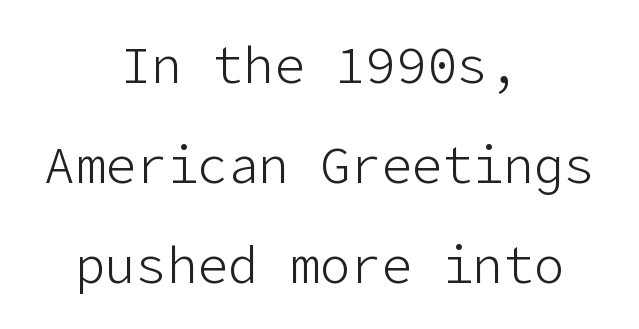
Q: Is the text bold? A: No.
Q: Is the text italic (slanted)? A: No, it is upright.
Q: Is the typeface a serif or a sans-serif typeface? A: Sans-serif.
Q: Is the text underlined? A: No.
Q: How is the paragraph aligned? A: Centered.
Q: Is the spacing between letters normal or unusually wide? A: Normal.
Q: Is the spacing between lines tight, normal or loose? A: Loose.
Q: Width (condensed, normal, or wide)? A: Normal.
Q: Stroke contrast? A: Low.
Q: x-height? A: Medium.
